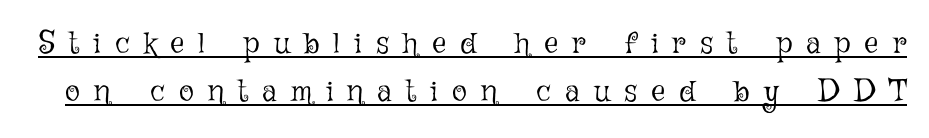
{"italic": "no", "bold": "no", "weight": "light", "width": "normal", "stroke_contrast": "low", "x_height": "medium", "monospaced": "no", "underline": "yes", "line_spacing": "normal", "line_spacing_ratio": 1.55, "letter_spacing": "wide", "letter_spacing_em": 0.46, "glyph_px": 31}
